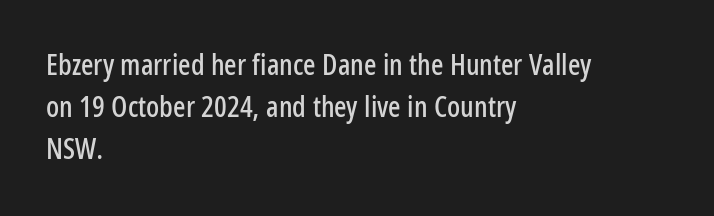
{"serif": "no", "italic": "no", "width": "condensed", "stroke_contrast": "low", "x_height": "medium", "monospaced": "no", "underline": "no", "align": "left", "line_spacing": "normal", "line_spacing_ratio": 1.44, "letter_spacing": "normal", "letter_spacing_em": 0.0, "glyph_px": 29}
